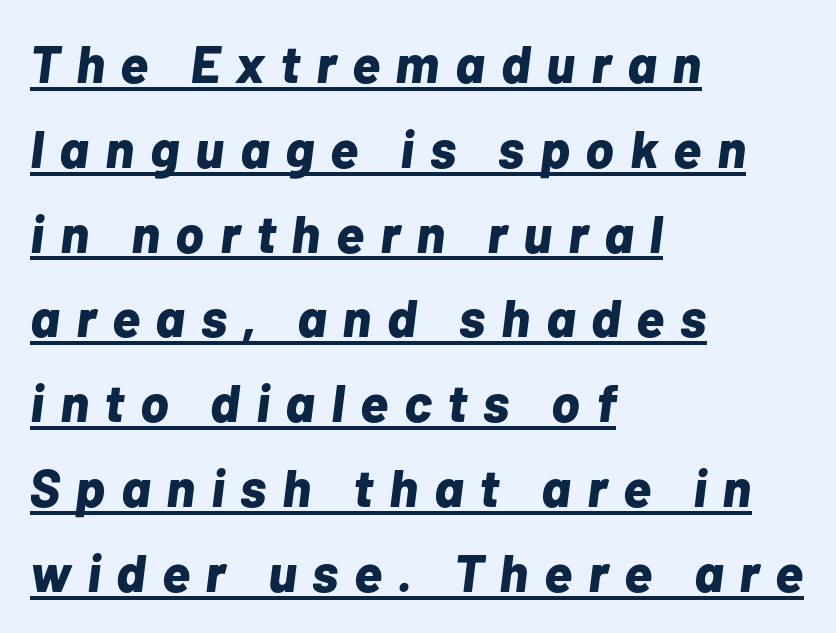
The image shows 53 px bold type, italic (leaning right); set left-aligned, normal line spacing (1.6x), unusually wide letter spacing (+0.3 em), underlined; low stroke contrast and a medium x-height.
